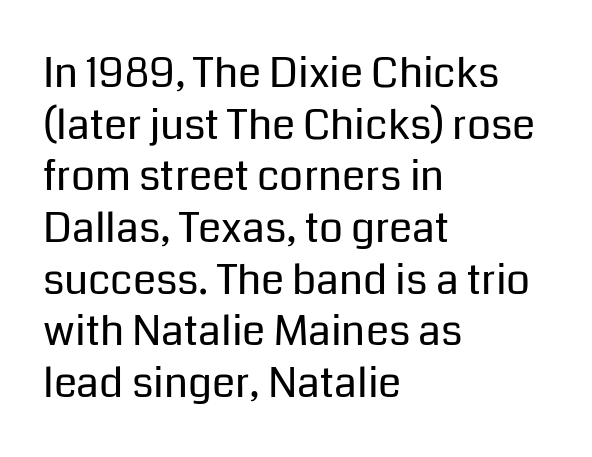
Q: Is the text bold? A: No.
Q: Is the text italic (slanted)? A: No, it is upright.
Q: Is the typeface a serif or a sans-serif typeface? A: Sans-serif.
Q: Is the text underlined? A: No.
Q: How is the paragraph aligned? A: Left-aligned.
Q: Is the spacing between letters normal or unusually wide? A: Normal.
Q: Width (condensed, normal, or wide)? A: Normal.
Q: Stroke contrast? A: Low.
Q: x-height? A: Medium.
Q: Monospaced? A: No.
